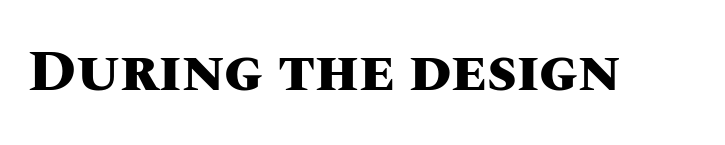
{"italic": "no", "bold": "yes", "weight": "heavy", "width": "normal", "stroke_contrast": "medium", "x_height": "large", "monospaced": "no", "underline": "no", "letter_spacing": "normal", "letter_spacing_em": 0.0, "glyph_px": 58}
